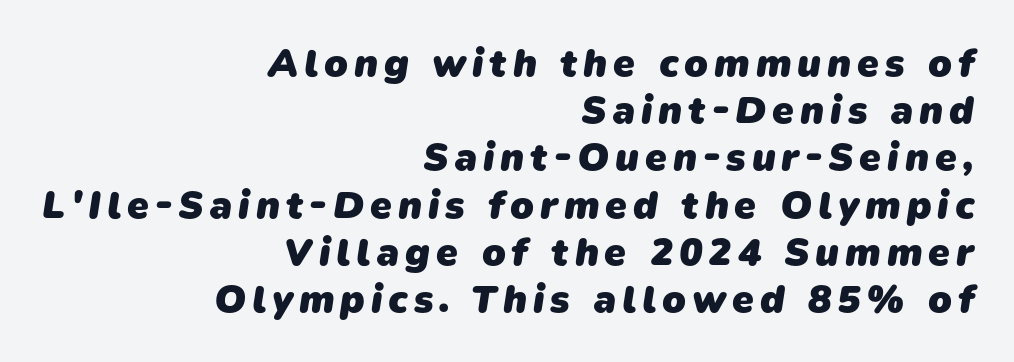
The image shows 39 px heavy sans-serif type; set right-aligned, line spacing 1.21x, not underlined; low stroke contrast and a medium x-height.
